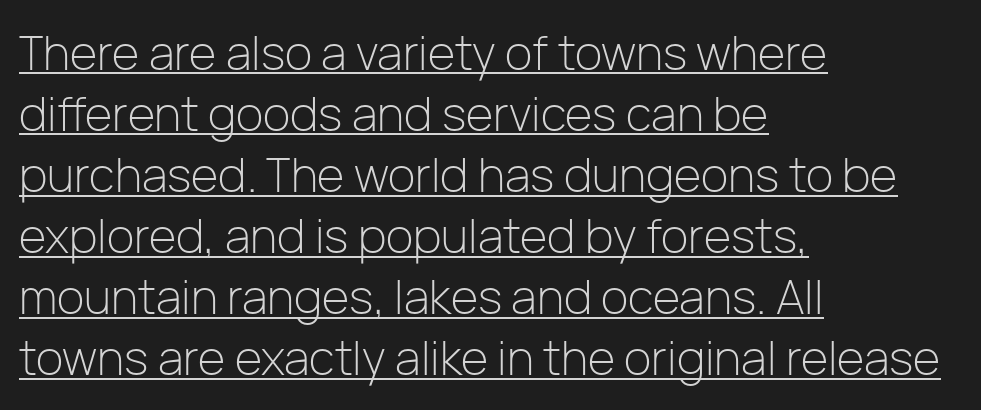
Q: Is the text bold? A: No.
Q: Is the text italic (slanted)? A: No, it is upright.
Q: Is the typeface a serif or a sans-serif typeface? A: Sans-serif.
Q: Is the text underlined? A: Yes.
Q: How is the paragraph aligned? A: Left-aligned.
Q: Is the spacing between letters normal or unusually wide? A: Normal.
Q: Is the spacing between lines tight, normal or loose? A: Normal.
Q: Width (condensed, normal, or wide)? A: Normal.
Q: Stroke contrast? A: Low.
Q: x-height? A: Medium.
Q: Monospaced? A: No.
